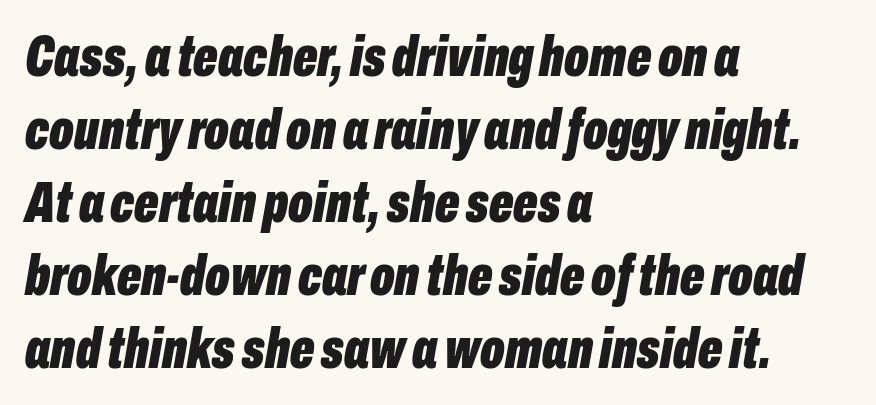
The image shows 57 px bold, condensed type, italic (leaning right); set left-aligned, normal line spacing (1.28x), normal letter spacing, not underlined; low stroke contrast and a medium x-height.
